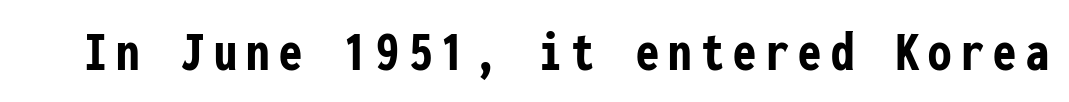
Is this a fixed-width face? Yes — each glyph sits in an identical cell. The specimen omits any rule beneath the text block's lines. Rendered with straight, roman letterforms. Font category for this specimen: sans-serif. Is the type bold? Yes — the strokes are clearly thick and heavy.
